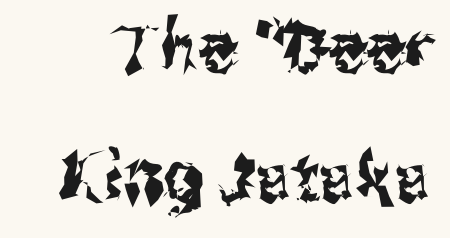
The image shows 70 px condensed sans-serif type, upright; set line spacing 1.86x, normal letter spacing, not underlined; medium stroke contrast and a medium x-height.
